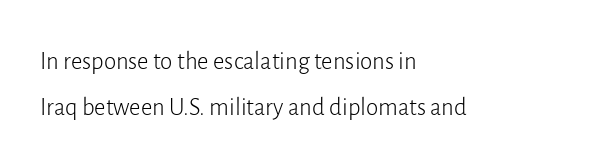
{"italic": "no", "bold": "no", "underline": "no", "align": "left", "line_spacing_ratio": 1.85, "letter_spacing": "normal", "letter_spacing_em": 0.0, "glyph_px": 25}
